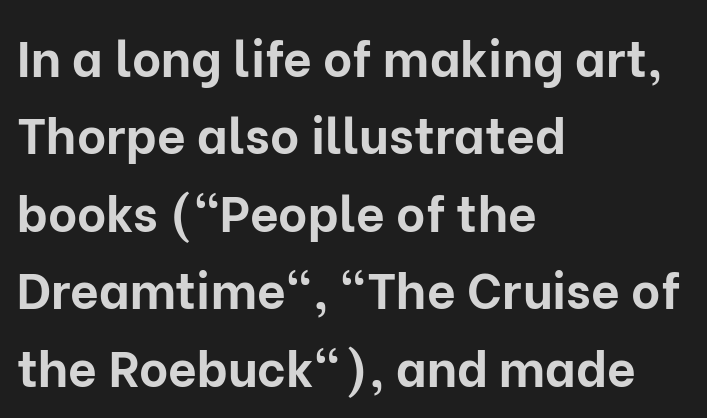
The image shows 50 px bold sans-serif type, upright; set left-aligned, normal line spacing (1.55x), normal letter spacing, not underlined; low stroke contrast and a medium x-height.
